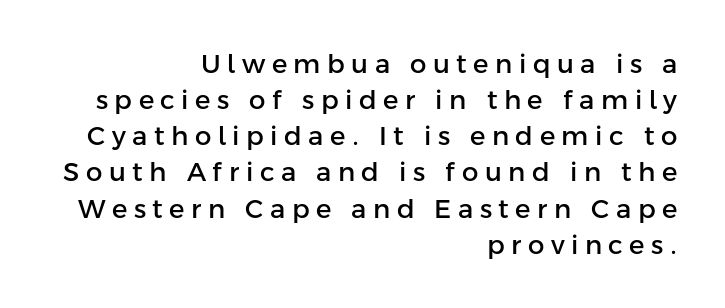
The image shows 26 px text type, upright; set right-aligned, normal line spacing (1.39x), unusually wide letter spacing (+0.25 em), not underlined.
